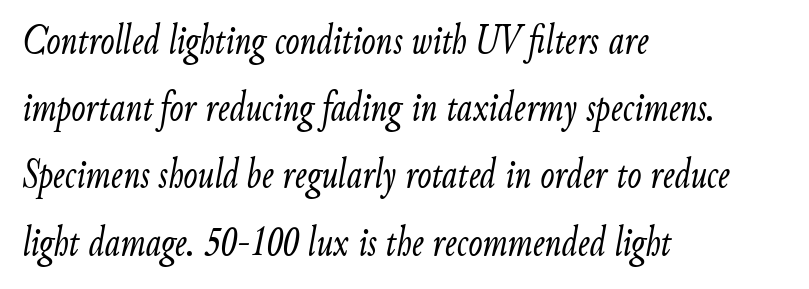
Q: Is the text bold? A: No.
Q: Is the text italic (slanted)? A: Yes, it leans right by about 9 degrees.
Q: Is the text underlined? A: No.
Q: How is the paragraph aligned? A: Left-aligned.
Q: Is the spacing between letters normal or unusually wide? A: Normal.
Q: Is the spacing between lines tight, normal or loose? A: Normal.
Q: Width (condensed, normal, or wide)? A: Condensed.
Q: Stroke contrast? A: Low.
Q: x-height? A: Small.
Q: Monospaced? A: No.
